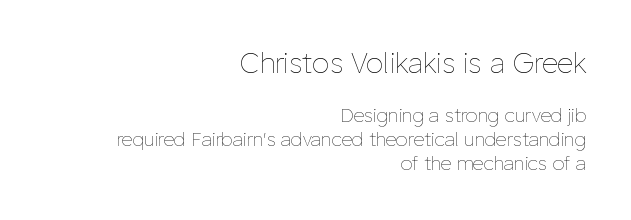
{"italic": "no", "bold": "no", "weight": "thin", "width": "normal", "stroke_contrast": "low", "x_height": "medium", "monospaced": "no", "underline": "no", "align": "right", "line_spacing": "normal", "line_spacing_ratio": 1.26, "letter_spacing": "normal", "letter_spacing_em": 0.0, "larger_block": "first", "size_ratio": 1.47, "glyph_px": 28}
